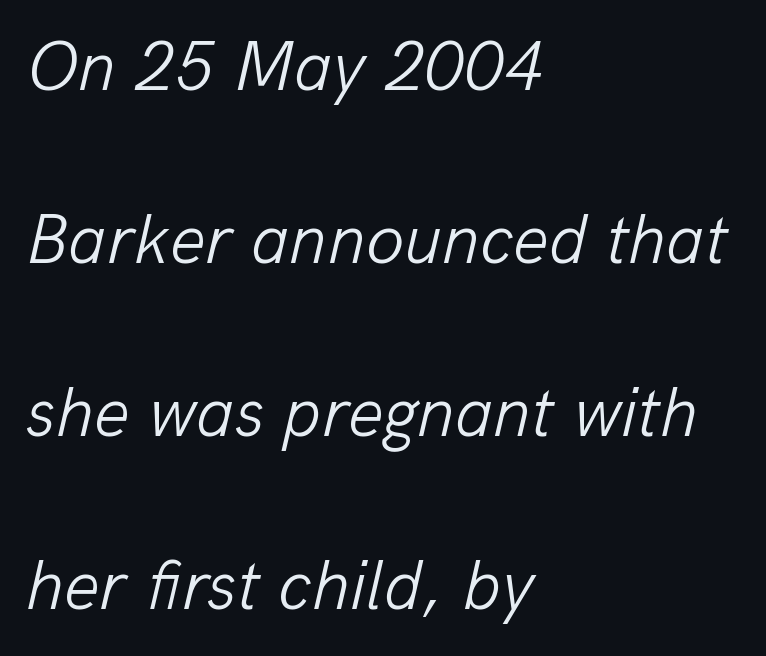
The line texture is even and compact thanks to regular tracking. Looks like regular typesetting: each glyph gets only the width it needs. Just letters on the line, the space beneath them empty. Left-aligned paragraph, ragged on the right.
